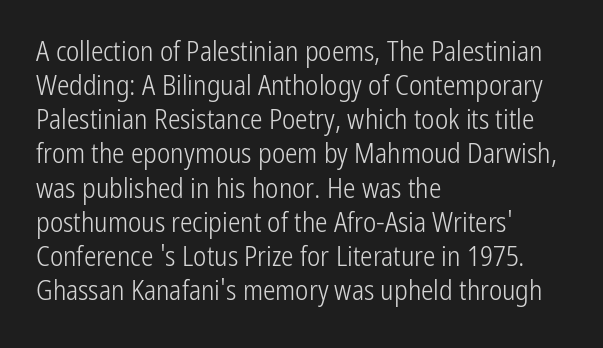
{"serif": "no", "italic": "no", "bold": "no", "weight": "light", "width": "condensed", "stroke_contrast": "low", "x_height": "medium", "monospaced": "no", "underline": "no", "align": "left", "line_spacing_ratio": 1.22, "letter_spacing": "normal", "letter_spacing_em": 0.0, "glyph_px": 28}
